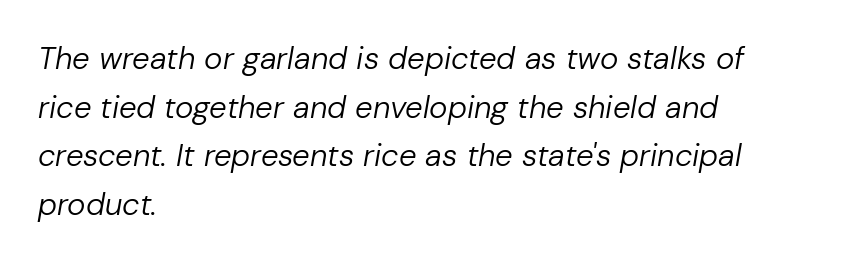
Q: Is the text bold? A: No.
Q: Is the text italic (slanted)? A: Yes, it leans right by about 10 degrees.
Q: Is the text underlined? A: No.
Q: How is the paragraph aligned? A: Left-aligned.
Q: Is the spacing between letters normal or unusually wide? A: Normal.
Q: Is the spacing between lines tight, normal or loose? A: Normal.
Q: Width (condensed, normal, or wide)? A: Normal.
Q: Stroke contrast? A: Low.
Q: x-height? A: Medium.
Q: Monospaced? A: No.
